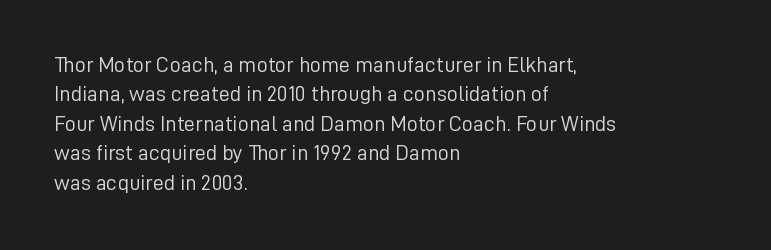
Bare-footed words on every line. Every stem runs plumb, perpendicular to the baseline. The typesetting does not lean heavy: it is not bold. Tracking value appears to be zero — textbook default spacing. The vertical gap from one line to the next is medium.
